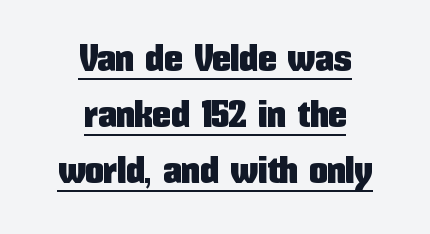
A roman cut, with each character standing at attention. Words appear dense and cohesive because spacing is normal. You could not count columns in this text — the font is proportionally spaced. What kind of face is this? One without serifs — a sans.
